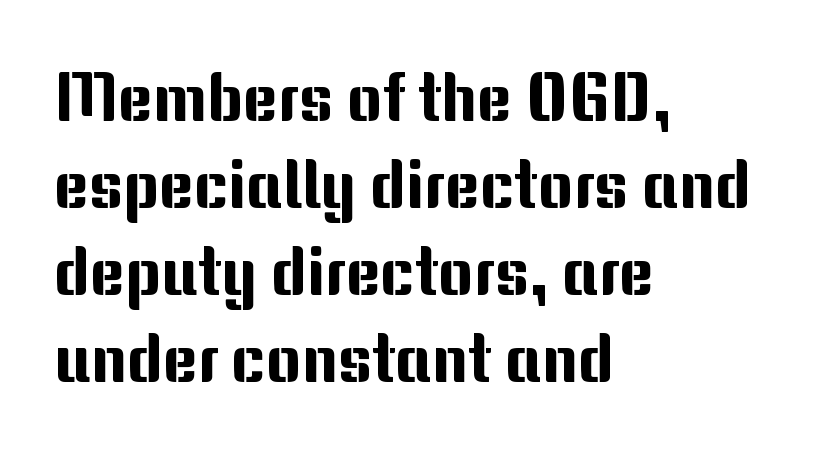
{"serif": "no", "italic": "no", "width": "normal", "stroke_contrast": "medium", "x_height": "medium", "monospaced": "no", "underline": "no", "align": "left", "line_spacing": "normal", "line_spacing_ratio": 1.3, "letter_spacing": "normal", "letter_spacing_em": 0.0, "glyph_px": 67}
